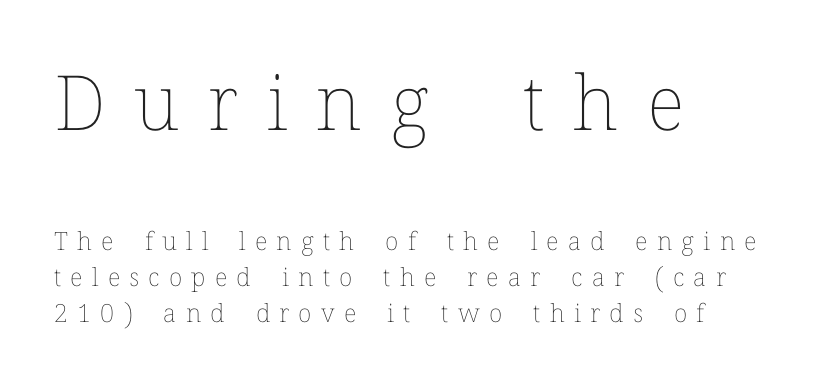
These lines were composed using upright roman letters. The text block is weighted toward the left margin, trailing off unevenly rightward. You could not count columns in this text — the font is proportionally spaced. Unbolded letterforms with no extra heft. The more generous point size was reserved for the upper chunk. The passage shown is not underscored anywhere.
